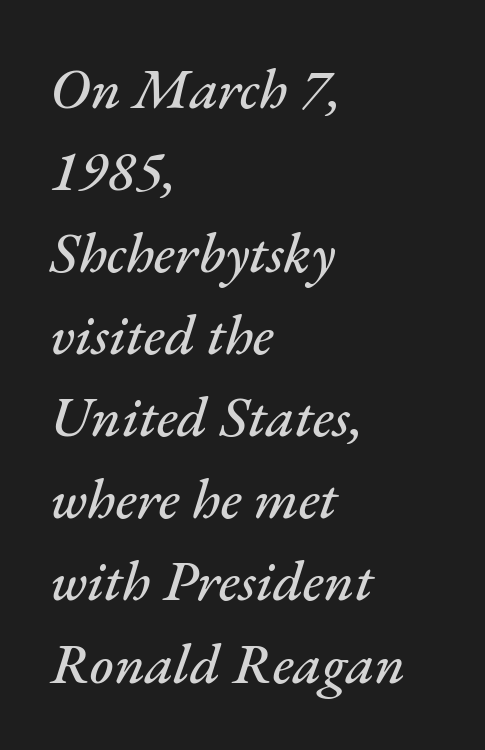
Q: Is the text italic (slanted)? A: Yes, it leans right by about 17 degrees.
Q: Is the text underlined? A: No.
Q: How is the paragraph aligned? A: Left-aligned.
Q: Is the spacing between letters normal or unusually wide? A: Normal.
Q: Is the spacing between lines tight, normal or loose? A: Normal.
Q: Width (condensed, normal, or wide)? A: Normal.
Q: Stroke contrast? A: Medium.
Q: x-height? A: Small.
Q: Monospaced? A: No.
